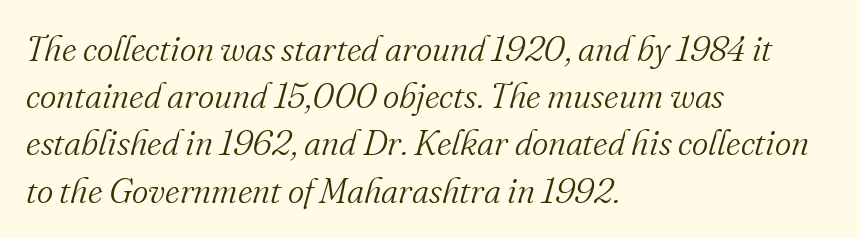
Unbolded letterforms with no extra heft. Does the type have serifs? Yes, each stem ends in a small foot. Compared with ordinary roman type, these characters are visibly tilted. Honestly, there is no underline to notice here at all. Layout note: lines flush left. Is the letter spacing exaggerated? No — it looks like the ordinary default.
